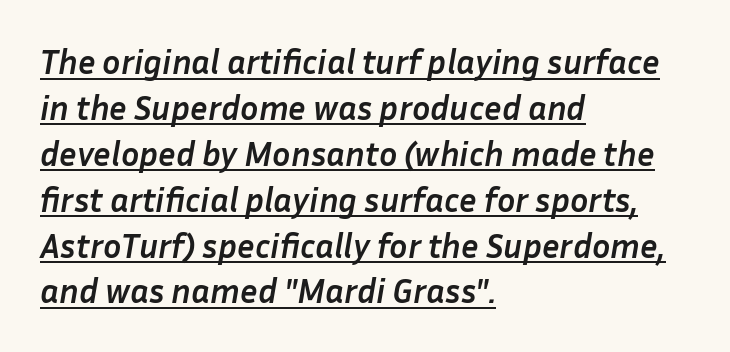
{"italic": "yes", "lean": "right", "slant_degrees": 10, "bold": "yes", "weight": "semibold", "width": "normal", "stroke_contrast": "low", "x_height": "medium", "monospaced": "no", "underline": "yes", "align": "left", "line_spacing": "normal", "line_spacing_ratio": 1.35, "letter_spacing": "normal", "letter_spacing_em": 0.0, "glyph_px": 34}
